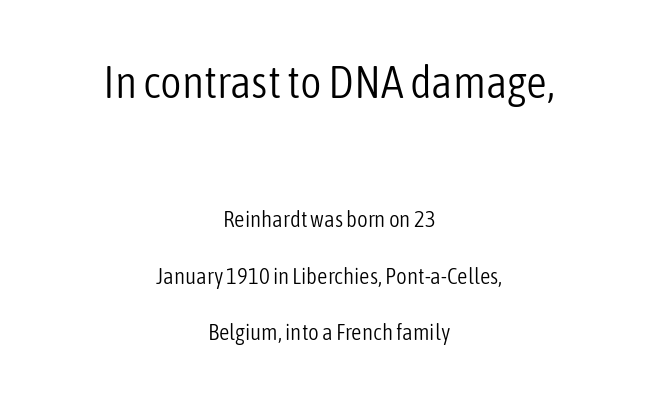
{"serif": "no", "italic": "no", "bold": "no", "weight": "light", "width": "condensed", "stroke_contrast": "low", "x_height": "medium", "monospaced": "no", "underline": "no", "align": "center", "line_spacing": "loose", "line_spacing_ratio": 2.46, "letter_spacing": "normal", "letter_spacing_em": 0.0, "larger_block": "first", "size_ratio": 2.0, "glyph_px": 46}
